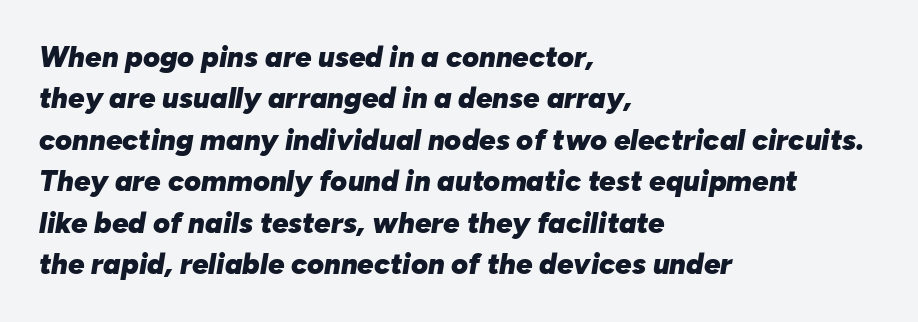
The image shows 29 px heavy type, italic (leaning right); set left-aligned, normal line spacing (1.43x), normal letter spacing, not underlined; low stroke contrast and a medium x-height.
